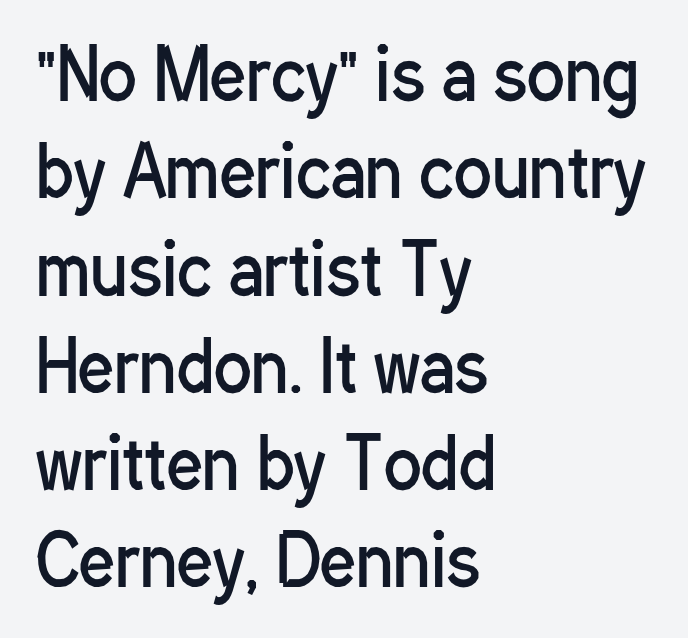
Q: Is the text bold? A: No.
Q: Is the text italic (slanted)? A: No, it is upright.
Q: Is the typeface a serif or a sans-serif typeface? A: Sans-serif.
Q: Is the text underlined? A: No.
Q: How is the paragraph aligned? A: Left-aligned.
Q: Is the spacing between letters normal or unusually wide? A: Normal.
Q: Is the spacing between lines tight, normal or loose? A: Normal.
Q: Width (condensed, normal, or wide)? A: Condensed.
Q: Stroke contrast? A: Low.
Q: x-height? A: Medium.
Q: Monospaced? A: No.
